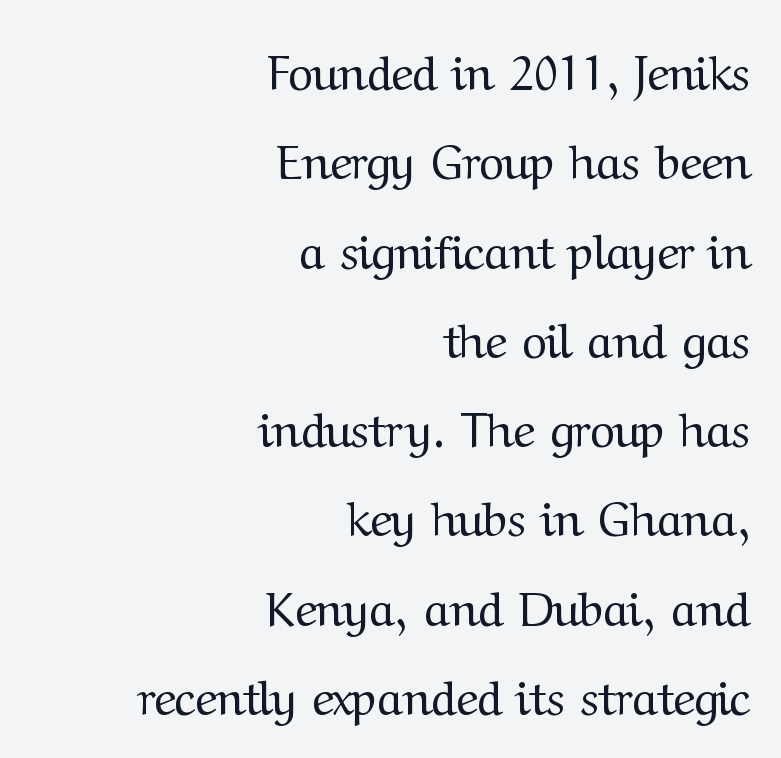
Q: Is the text bold? A: No.
Q: Is the text italic (slanted)? A: No, it is upright.
Q: Is the typeface a serif or a sans-serif typeface? A: Serif.
Q: Is the text underlined? A: No.
Q: How is the paragraph aligned? A: Right-aligned.
Q: Is the spacing between letters normal or unusually wide? A: Normal.
Q: Width (condensed, normal, or wide)? A: Normal.
Q: Stroke contrast? A: Medium.
Q: x-height? A: Medium.
Q: Monospaced? A: No.
